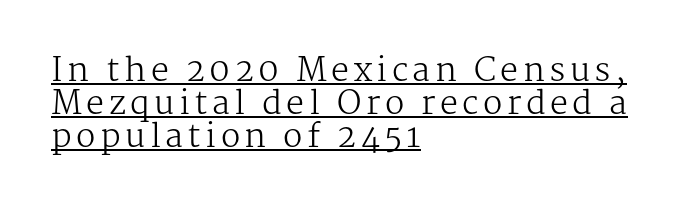
Q: Is the text bold? A: No.
Q: Is the text italic (slanted)? A: No, it is upright.
Q: Is the typeface a serif or a sans-serif typeface? A: Serif.
Q: Is the text underlined? A: Yes.
Q: How is the paragraph aligned? A: Left-aligned.
Q: Is the spacing between lines tight, normal or loose? A: Tight.
Q: Width (condensed, normal, or wide)? A: Normal.
Q: Stroke contrast? A: Medium.
Q: x-height? A: Medium.
Q: Monospaced? A: No.
